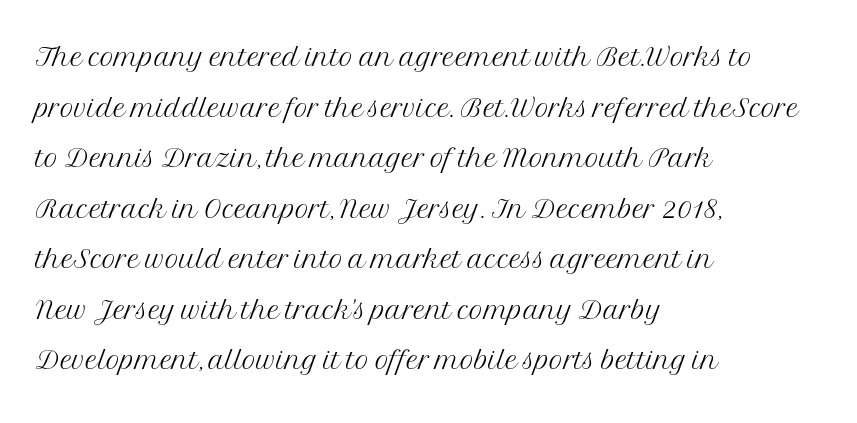
Q: Is the text bold? A: No.
Q: Is the text italic (slanted)? A: Yes.
Q: Is the typeface a serif or a sans-serif typeface? A: Serif.
Q: Is the text underlined? A: No.
Q: How is the paragraph aligned? A: Left-aligned.
Q: Is the spacing between letters normal or unusually wide? A: Normal.
Q: Is the spacing between lines tight, normal or loose? A: Normal.
Q: Width (condensed, normal, or wide)? A: Normal.
Q: Stroke contrast? A: Medium.
Q: x-height? A: Medium.
Q: Monospaced? A: No.
